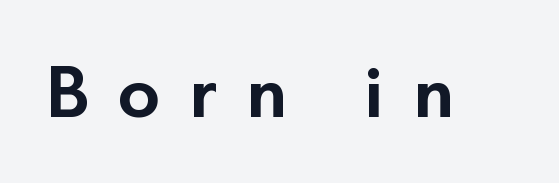
Q: Is the text bold? A: Semi-bold.
Q: Is the text italic (slanted)? A: No, it is upright.
Q: Is the typeface a serif or a sans-serif typeface? A: Sans-serif.
Q: Is the text underlined? A: No.
Q: Is the spacing between letters normal or unusually wide? A: Unusually wide.
Q: Width (condensed, normal, or wide)? A: Normal.
Q: Stroke contrast? A: Low.
Q: x-height? A: Small.
Q: Monospaced? A: No.
